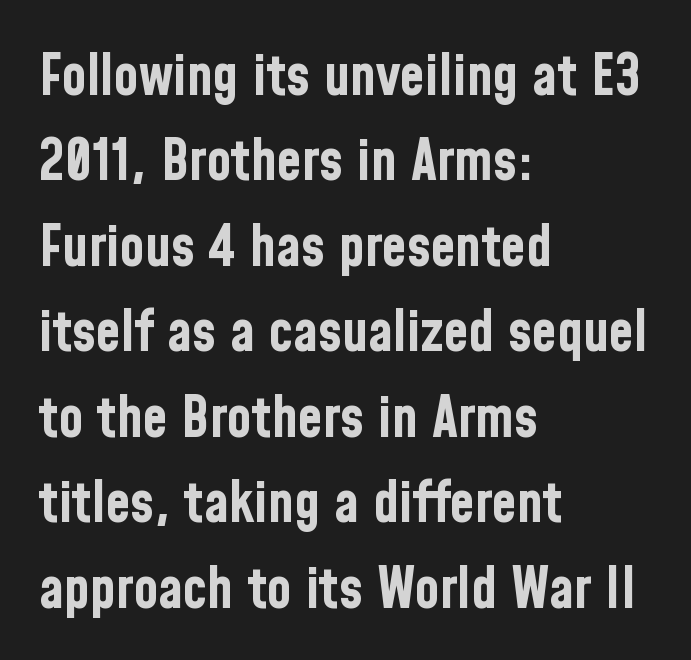
{"serif": "no", "italic": "no", "bold": "yes", "weight": "bold", "width": "condensed", "stroke_contrast": "low", "x_height": "medium", "monospaced": "no", "underline": "no", "align": "left", "line_spacing": "normal", "line_spacing_ratio": 1.5, "letter_spacing": "normal", "letter_spacing_em": 0.0, "glyph_px": 57}
